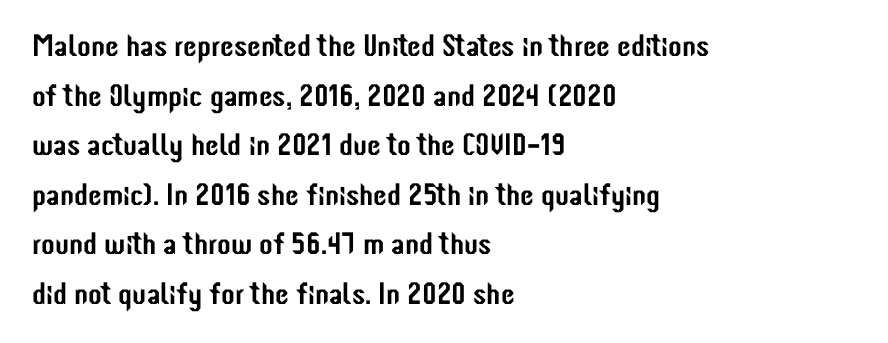
The image shows 31 px condensed sans-serif type, upright; set left-aligned, normal line spacing (1.6x), normal letter spacing, not underlined; low stroke contrast and a medium x-height.
